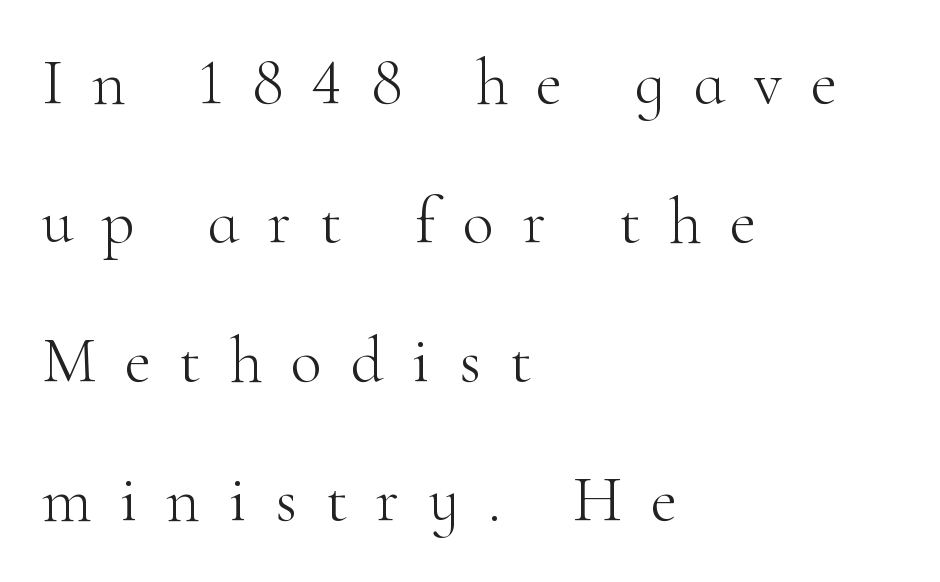
Q: Is the text bold? A: No.
Q: Is the text italic (slanted)? A: No, it is upright.
Q: Is the typeface a serif or a sans-serif typeface? A: Serif.
Q: Is the text underlined? A: No.
Q: How is the paragraph aligned? A: Left-aligned.
Q: Is the spacing between letters normal or unusually wide? A: Unusually wide.
Q: Is the spacing between lines tight, normal or loose? A: Loose.
Q: Width (condensed, normal, or wide)? A: Normal.
Q: Stroke contrast? A: High.
Q: x-height? A: Small.
Q: Monospaced? A: No.
